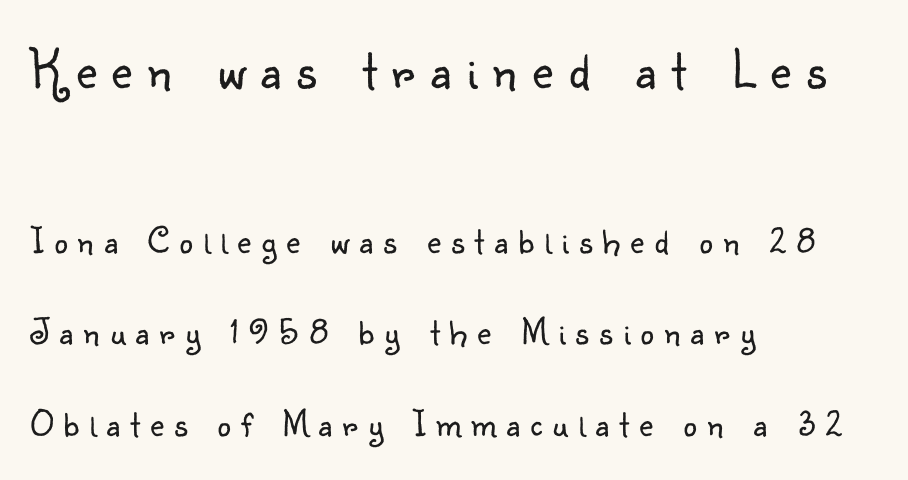
Horizontally, the lines are justified to the leading edge only. Vertical stems look standard width or narrower in stroke. The characters display no serif detailing; their extremities are plain. These two chunks differ in scale, with the top chunk taking the larger measure. A bare baseline throughout the passage.
